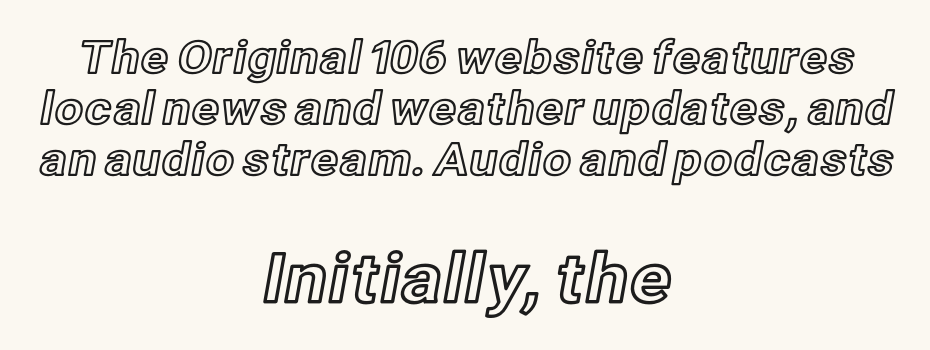
The image shows 68 px text type; set centered, tight line spacing (1.13x), normal letter spacing, not underlined; the second (bottom) block is 1.51x larger; a medium x-height.
